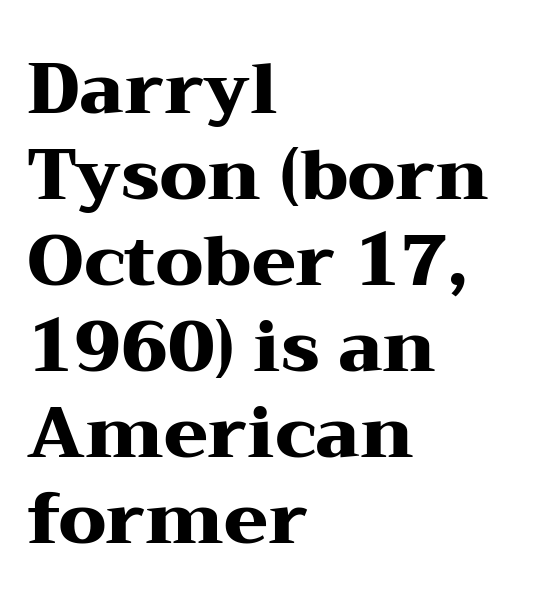
The lettering holds an erect, upright posture throughout. Only glyphs here, with clear space below each row. Old-style or modern, the face here clearly has serifs. Line starts are locked; line ends wander. The rendering uses natural spacing where letterforms have individual widths.
